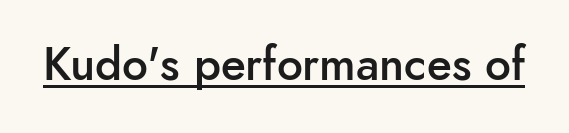
Q: Is the text bold? A: Semi-bold.
Q: Is the text italic (slanted)? A: No, it is upright.
Q: Is the typeface a serif or a sans-serif typeface? A: Sans-serif.
Q: Is the text underlined? A: Yes.
Q: Is the spacing between letters normal or unusually wide? A: Normal.
Q: Width (condensed, normal, or wide)? A: Normal.
Q: Stroke contrast? A: Low.
Q: x-height? A: Small.
Q: Monospaced? A: No.
